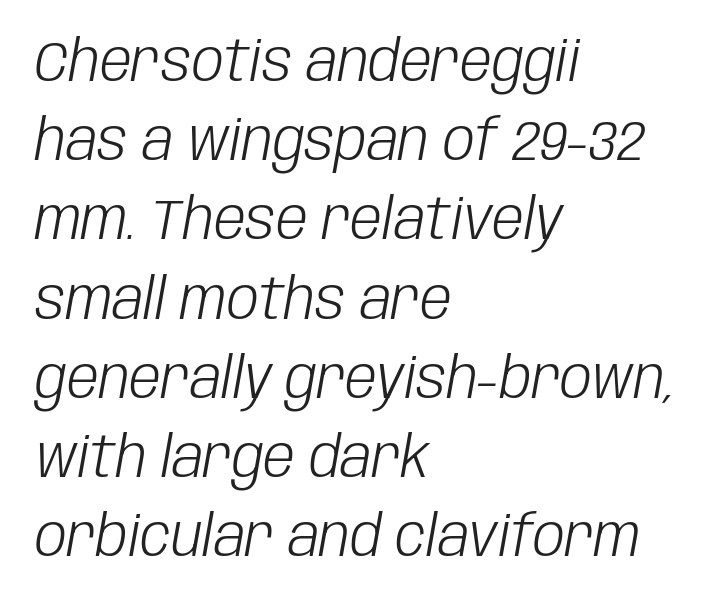
{"italic": "yes", "lean": "right", "slant_degrees": 10, "bold": "no", "weight": "light", "width": "condensed", "stroke_contrast": "low", "x_height": "large", "monospaced": "no", "underline": "no", "align": "left", "line_spacing": "normal", "line_spacing_ratio": 1.39, "letter_spacing": "normal", "letter_spacing_em": 0.0, "glyph_px": 57}
